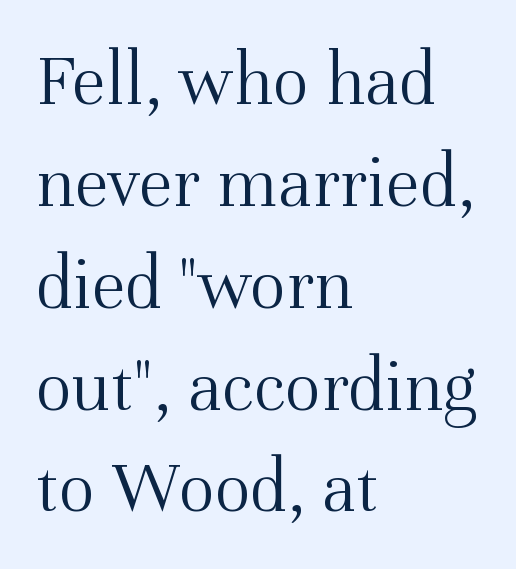
The image shows 76 px light serif type, upright; set left-aligned, normal line spacing (1.34x), normal letter spacing, not underlined; medium stroke contrast and a medium x-height.
